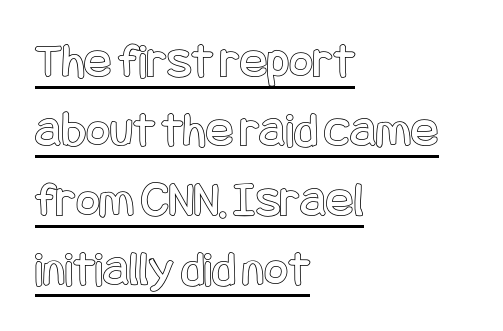
Q: Is the text italic (slanted)? A: No, it is upright.
Q: Is the text underlined? A: Yes.
Q: How is the paragraph aligned? A: Left-aligned.
Q: Is the spacing between letters normal or unusually wide? A: Normal.
Q: Is the spacing between lines tight, normal or loose? A: Normal.
Q: Width (condensed, normal, or wide)? A: Condensed.
Q: x-height? A: Large.
